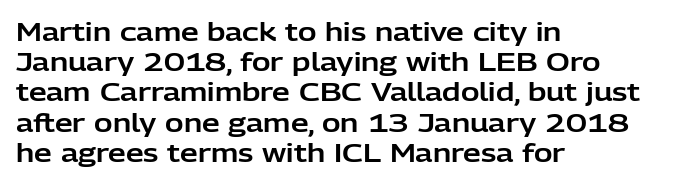
{"italic": "no", "underline": "no", "align": "left", "line_spacing_ratio": 1.21, "letter_spacing": "normal", "letter_spacing_em": 0.0, "glyph_px": 25}
